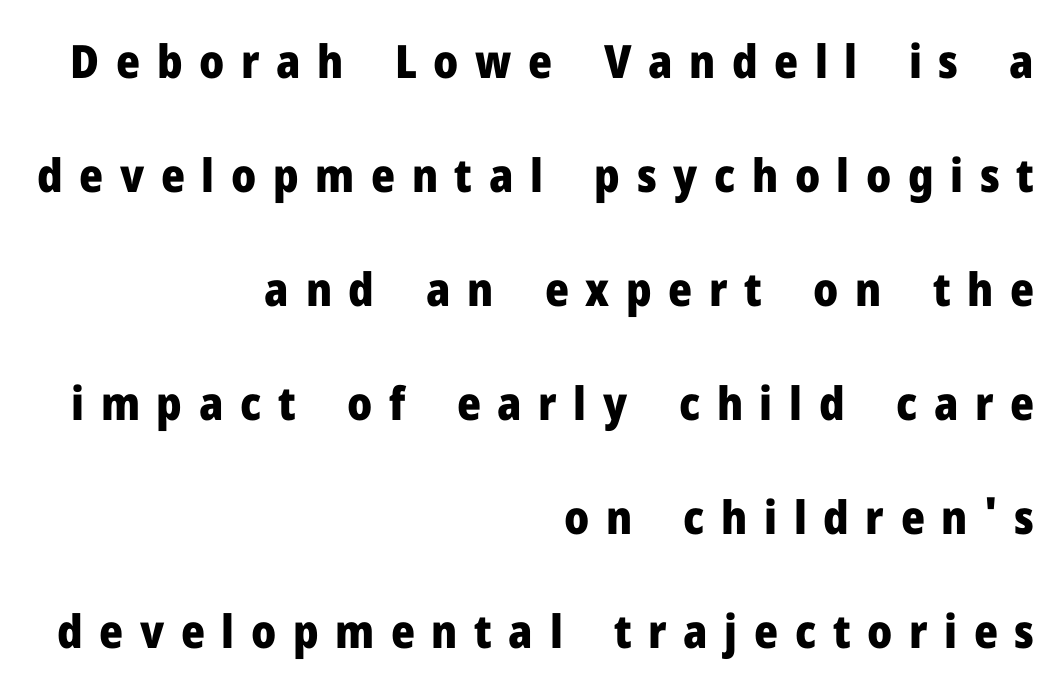
The image shows 46 px heavy sans-serif type, upright; set right-aligned, loose line spacing (2.48x), unusually wide letter spacing (+0.36 em), not underlined; low stroke contrast and a medium x-height.
